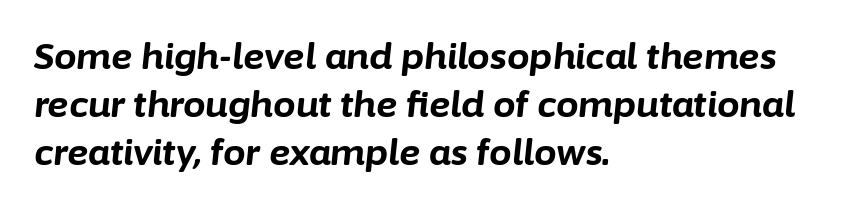
Letters rest on an invisible, unmarked baseline. Note the varied advance widths — an 'i' is clearly narrower than an 'm'. Visually the block forms a straight wall on the left and a jagged coastline on the right. The letters are slanted; this is an italic face. This sample keeps an unexceptional amount of space between lines.
